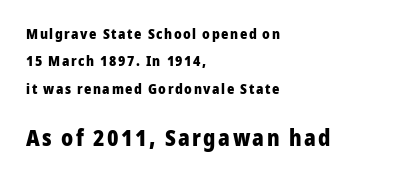
{"italic": "no", "bold": "yes", "underline": "no", "align": "left", "line_spacing": "loose", "line_spacing_ratio": 1.95, "larger_block": "second", "size_ratio": 1.57, "glyph_px": 22}
